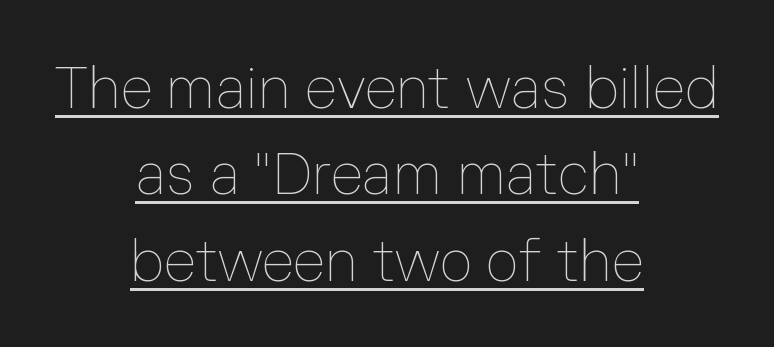
{"italic": "no", "bold": "no", "weight": "thin", "width": "normal", "stroke_contrast": "low", "x_height": "medium", "monospaced": "no", "underline": "yes", "align": "center", "line_spacing": "normal", "line_spacing_ratio": 1.49, "letter_spacing": "normal", "letter_spacing_em": 0.0, "glyph_px": 58}
